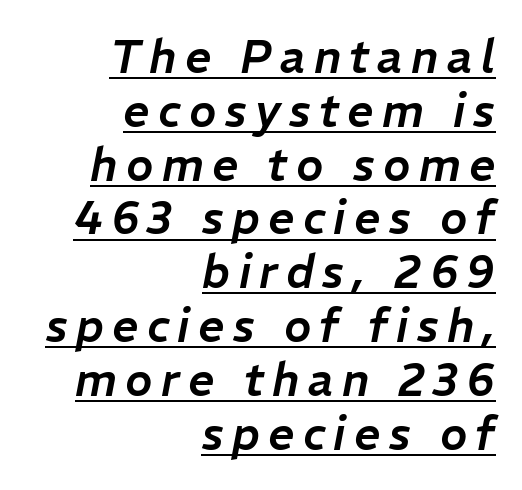
The image shows 46 px text type, italic (leaning right); set right-aligned, line spacing 1.17x, underlined; low stroke contrast and a medium x-height.
